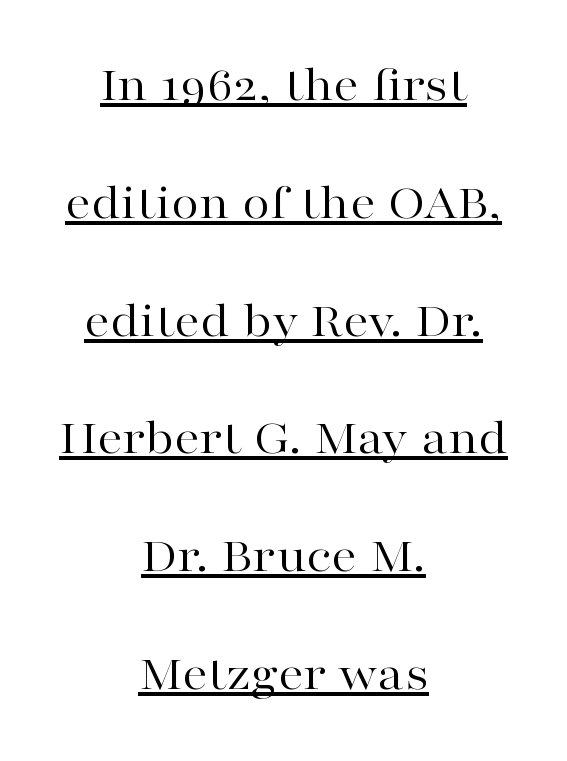
{"serif": "yes", "italic": "no", "bold": "no", "weight": "regular", "width": "wide", "stroke_contrast": "high", "x_height": "medium", "monospaced": "no", "underline": "yes", "align": "center", "line_spacing": "loose", "line_spacing_ratio": 2.31, "letter_spacing": "normal", "letter_spacing_em": 0.0, "glyph_px": 51}
